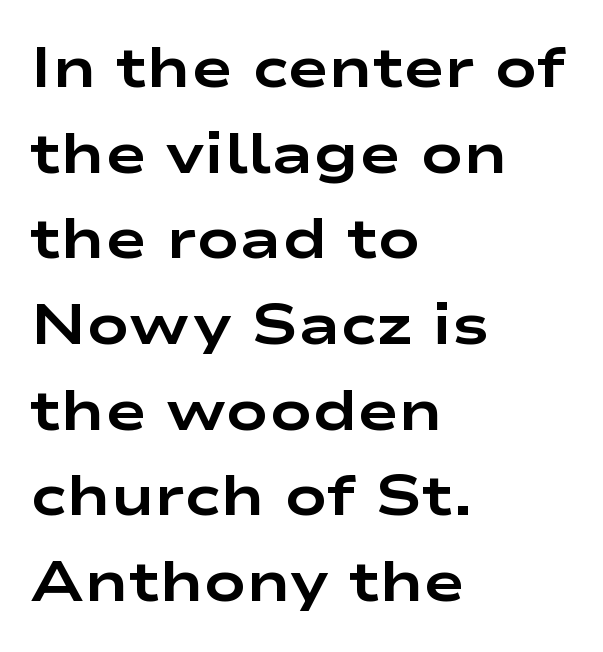
Q: Is the text bold? A: Yes.
Q: Is the text italic (slanted)? A: No, it is upright.
Q: Is the typeface a serif or a sans-serif typeface? A: Sans-serif.
Q: Is the text underlined? A: No.
Q: How is the paragraph aligned? A: Left-aligned.
Q: Is the spacing between letters normal or unusually wide? A: Normal.
Q: Is the spacing between lines tight, normal or loose? A: Normal.
Q: Width (condensed, normal, or wide)? A: Wide.
Q: Stroke contrast? A: Low.
Q: x-height? A: Medium.
Q: Monospaced? A: No.
